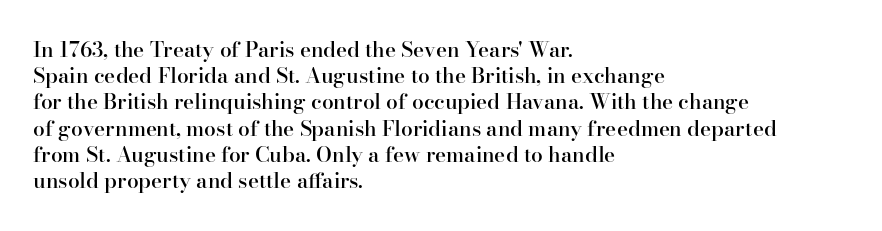
Just letters on the line, the space beneath them empty. Evenly set lines give the paragraph a standard silhouette. Compared with a centered layout, this one pins lines to the left instead. Letter spacing: default.
